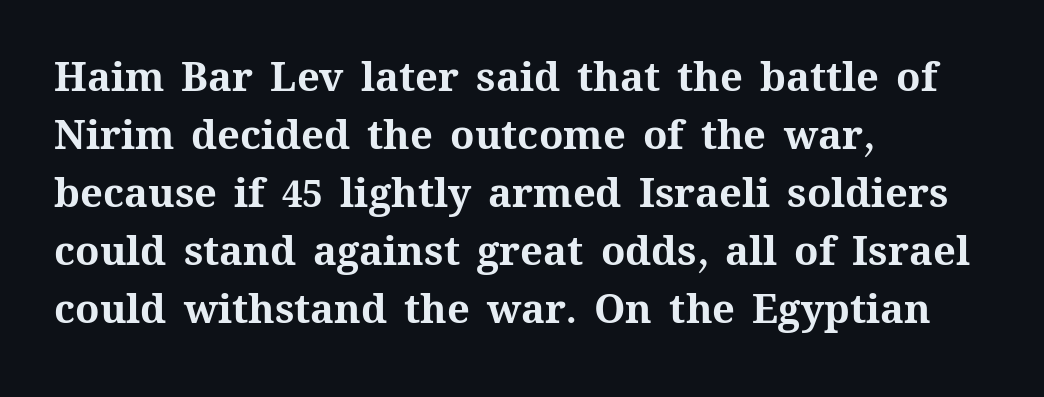
Compared with an ordinary text face, these strokes are far heavier — a full bold. Letter spacing: default. Clear beneath every line of the passage. The passage shown is typed in a proportional face where columns would drift.
